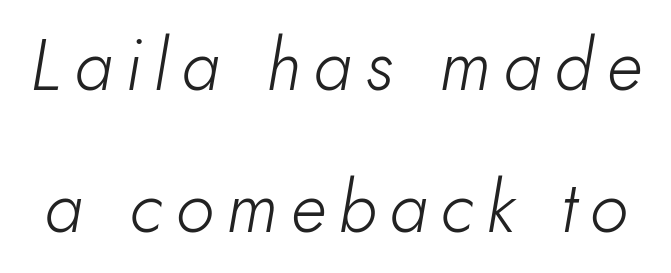
The image shows 71 px light type, italic (leaning right); set loose line spacing (2.0x), not underlined; low stroke contrast and a small x-height.
